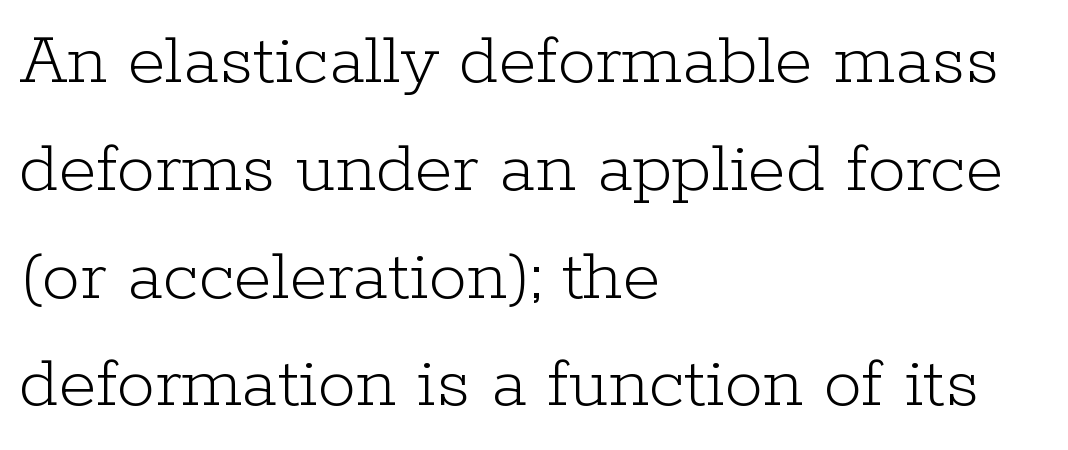
Default kerning and tracking; the words read as compact shapes. No word sits above an underline. Line beginnings align vertically; line endings do not. Leading matches the norm, producing a regular column. These glyphs show unthickened strokes, regular width or finer. A roman cut, with each character standing at attention.
